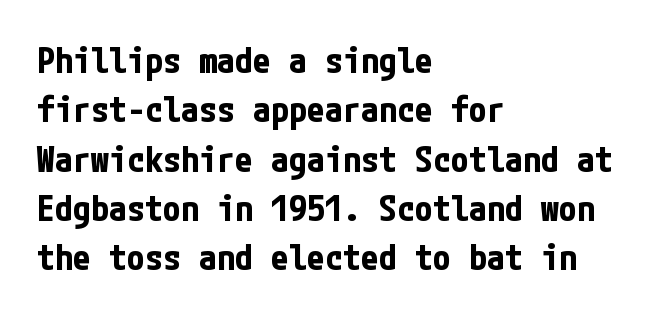
{"serif": "no", "italic": "no", "bold": "yes", "weight": "bold", "width": "condensed", "stroke_contrast": "low", "x_height": "medium", "underline": "no", "align": "left", "line_spacing": "normal", "line_spacing_ratio": 1.37, "letter_spacing": "normal", "letter_spacing_em": 0.0, "glyph_px": 36}
